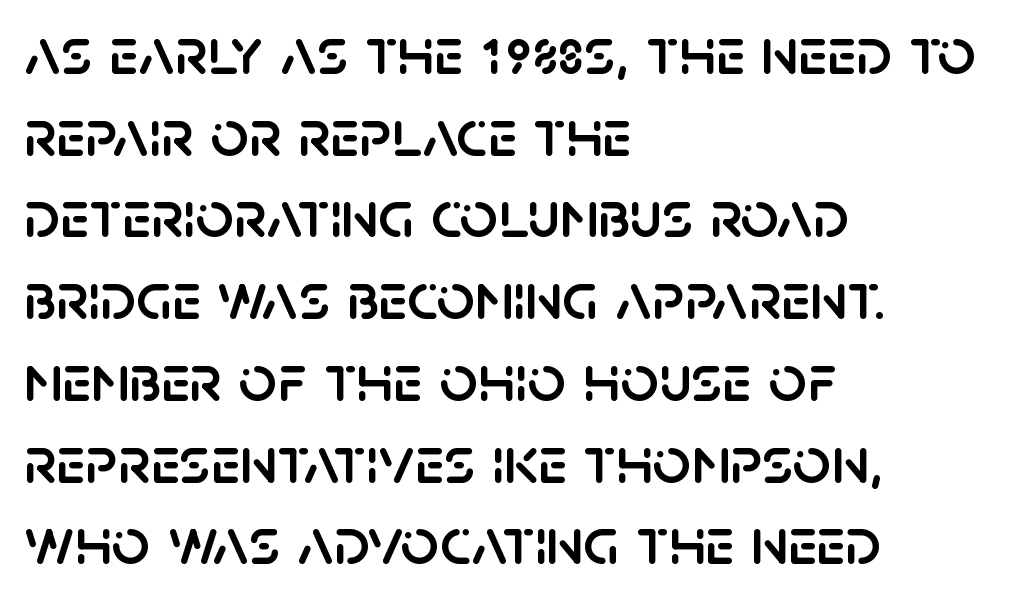
The image shows 67 px sans-serif type, upright; set left-aligned, line spacing 1.22x, normal letter spacing, not underlined; low stroke contrast and a large x-height.
